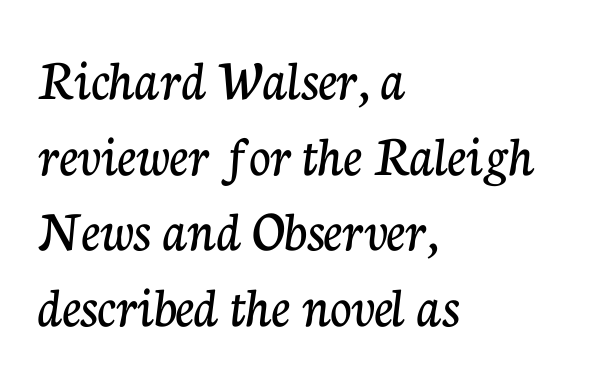
Clear beneath every line of the passage. Regarding serifs, this sample has them. Leading matches the norm, producing a regular column. Caption: multi-line text, flush left, ragged right. Between one letter and the next there's only the usual sliver of space.
